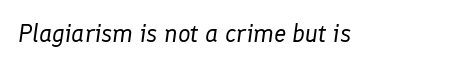
Stroke mass is kept to a normal reading level or below. Nothing unusual about the tracking: characters are spaced as the font intends. The lettering tilts uniformly, giving the passage an italic look. The specimen omits any rule beneath the text block's lines.
